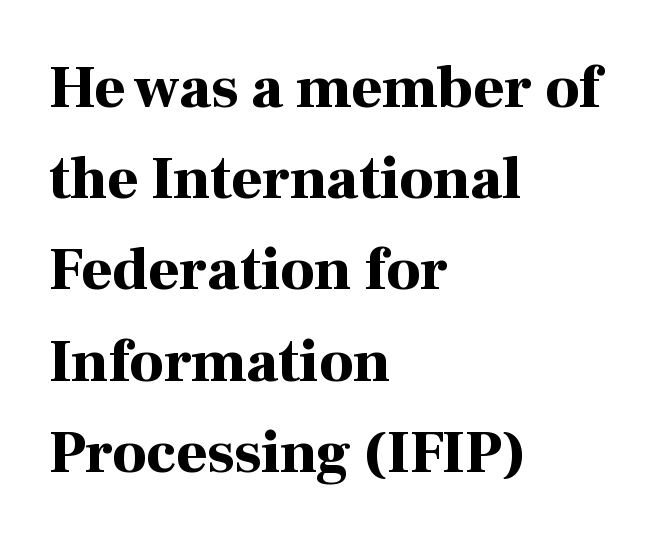
This is the regular roman posture of the typeface. Serif or sans? Serif — the stroke terminals have little feet. Just letters on the line, the space beneath them empty. Caption: bold face, heavy strokes.
